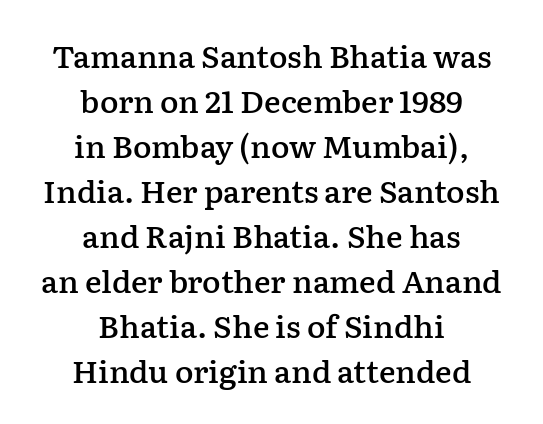
The rendering uses natural spacing where letterforms have individual widths. The letters stand straight up with perfectly vertical stems. A centered setting, common on invitations and titles, is used for this passage. Interline gaps are of average width in this sample.
